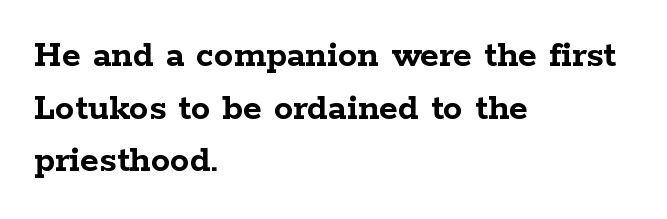
The image shows 39 px semibold, wide serif type, upright; set left-aligned, normal line spacing (1.35x), normal letter spacing, not underlined; low stroke contrast and a medium x-height.
